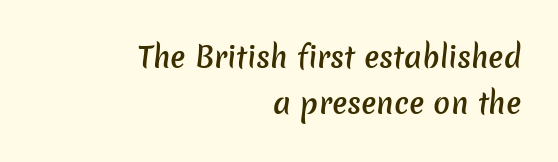
Q: Is the text bold? A: Semi-bold.
Q: Is the typeface a serif or a sans-serif typeface? A: Sans-serif.
Q: Is the text underlined? A: No.
Q: How is the paragraph aligned? A: Right-aligned.
Q: Is the spacing between letters normal or unusually wide? A: Normal.
Q: Is the spacing between lines tight, normal or loose? A: Normal.
Q: Width (condensed, normal, or wide)? A: Normal.
Q: Stroke contrast? A: Low.
Q: x-height? A: Medium.
Q: Monospaced? A: No.
